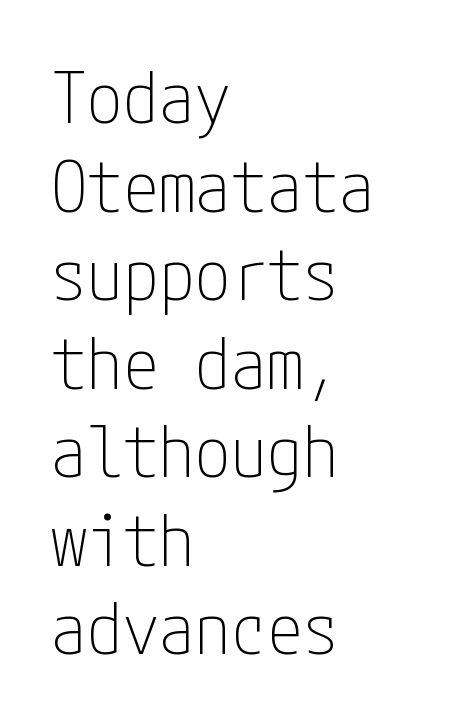
The image shows 72 px thin, condensed sans-serif type, upright; set left-aligned, line spacing 1.23x, normal letter spacing, not underlined; low stroke contrast and a medium x-height.
